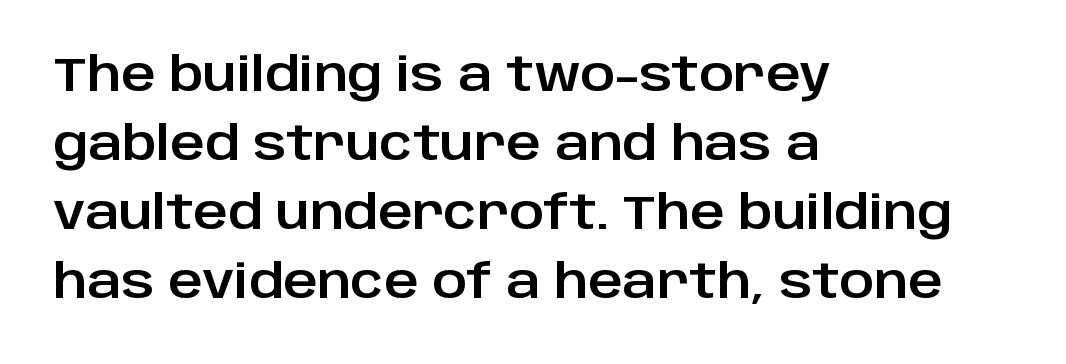
Q: Is the text italic (slanted)? A: No, it is upright.
Q: Is the typeface a serif or a sans-serif typeface? A: Sans-serif.
Q: Is the text underlined? A: No.
Q: How is the paragraph aligned? A: Left-aligned.
Q: Is the spacing between letters normal or unusually wide? A: Normal.
Q: Is the spacing between lines tight, normal or loose? A: Normal.
Q: Width (condensed, normal, or wide)? A: Normal.
Q: Stroke contrast? A: Low.
Q: x-height? A: Large.
Q: Monospaced? A: No.
